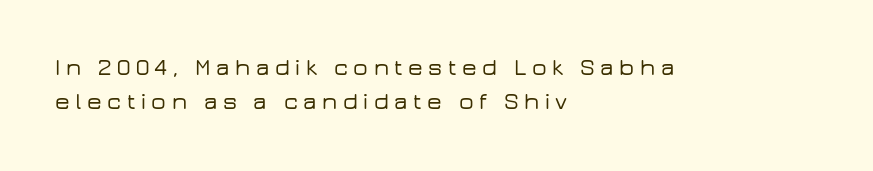
{"italic": "no", "underline": "no", "align": "left", "line_spacing": "normal", "line_spacing_ratio": 1.48, "letter_spacing": "wide", "letter_spacing_em": 0.24, "glyph_px": 23}
